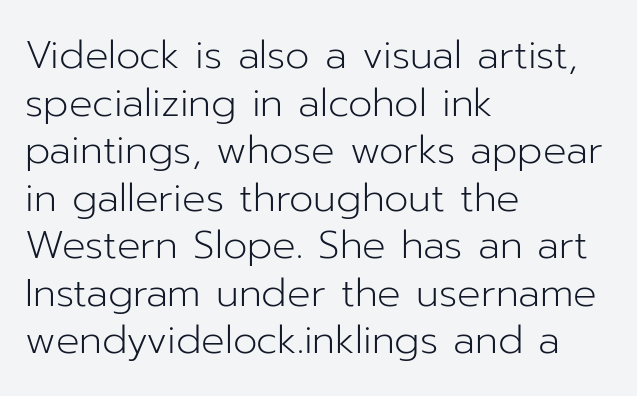
Q: Is the text bold? A: No.
Q: Is the text italic (slanted)? A: No, it is upright.
Q: Is the typeface a serif or a sans-serif typeface? A: Sans-serif.
Q: Is the text underlined? A: No.
Q: How is the paragraph aligned? A: Left-aligned.
Q: Is the spacing between letters normal or unusually wide? A: Normal.
Q: Width (condensed, normal, or wide)? A: Normal.
Q: Stroke contrast? A: Low.
Q: x-height? A: Medium.
Q: Monospaced? A: No.
